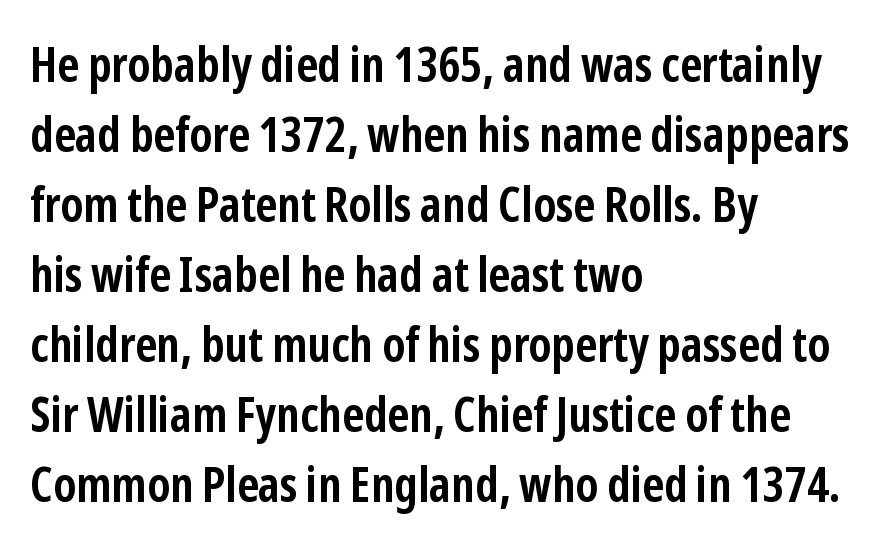
Q: Is the text bold? A: Yes.
Q: Is the text italic (slanted)? A: No, it is upright.
Q: Is the typeface a serif or a sans-serif typeface? A: Sans-serif.
Q: Is the text underlined? A: No.
Q: How is the paragraph aligned? A: Left-aligned.
Q: Is the spacing between letters normal or unusually wide? A: Normal.
Q: Is the spacing between lines tight, normal or loose? A: Normal.
Q: Width (condensed, normal, or wide)? A: Condensed.
Q: Stroke contrast? A: Low.
Q: x-height? A: Medium.
Q: Monospaced? A: No.
